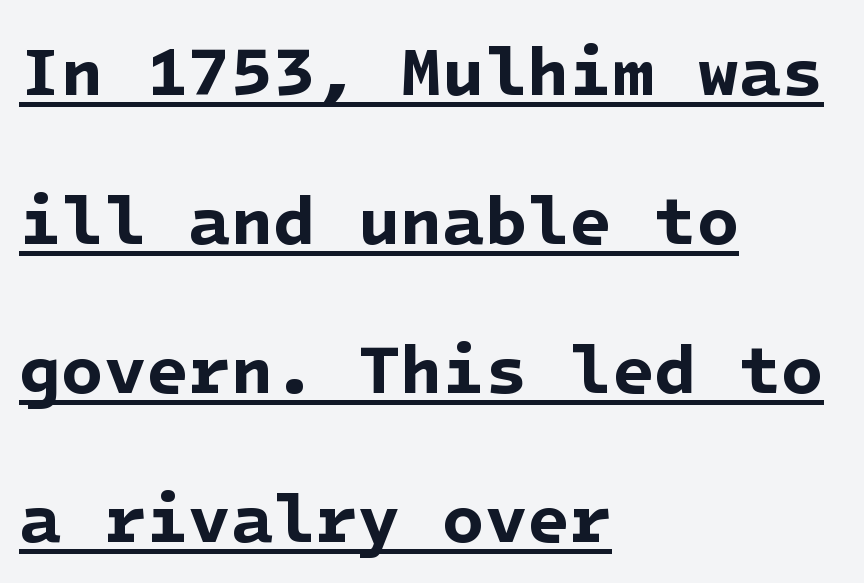
The image shows 69 px bold sans-serif type; set left-aligned, loose line spacing (2.16x), normal letter spacing, underlined; low stroke contrast and a medium x-height.
